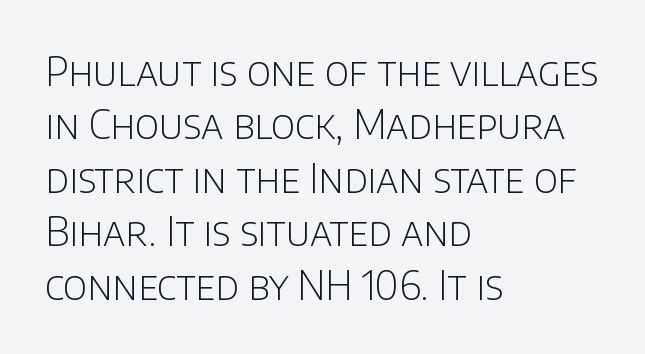
Q: Is the text bold? A: No.
Q: Is the text italic (slanted)? A: No, it is upright.
Q: Is the typeface a serif or a sans-serif typeface? A: Sans-serif.
Q: Is the text underlined? A: No.
Q: How is the paragraph aligned? A: Left-aligned.
Q: Is the spacing between letters normal or unusually wide? A: Normal.
Q: Is the spacing between lines tight, normal or loose? A: Normal.
Q: Width (condensed, normal, or wide)? A: Normal.
Q: Stroke contrast? A: Low.
Q: x-height? A: Large.
Q: Monospaced? A: No.
